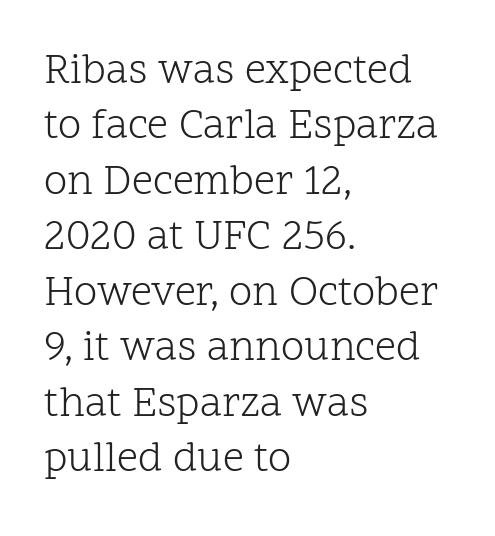
The image shows 42 px light serif type, upright; set left-aligned, normal line spacing (1.32x), normal letter spacing, not underlined; low stroke contrast and a medium x-height.
